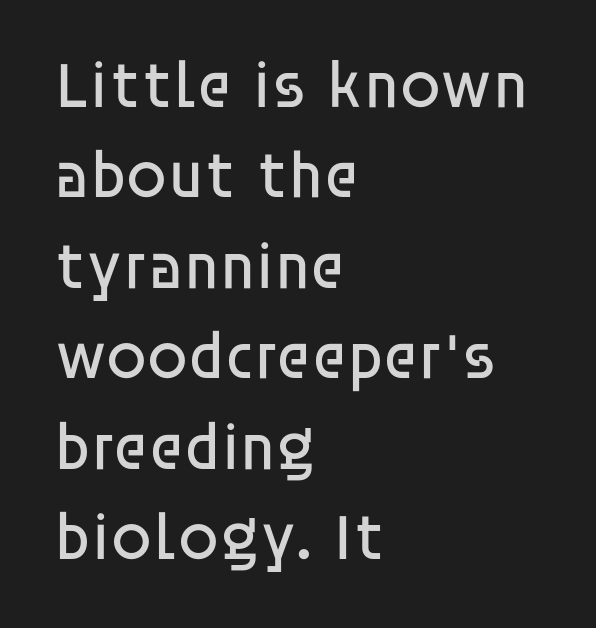
The image shows 66 px regular-weight sans-serif type, upright; set left-aligned, normal line spacing (1.37x), normal letter spacing, not underlined; low stroke contrast and a large x-height.
